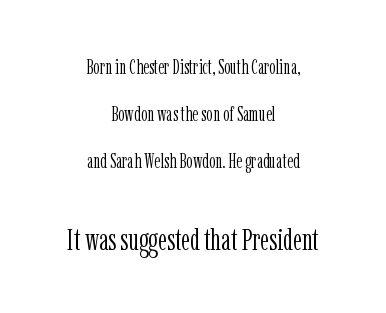
Q: Is the text bold? A: No.
Q: Is the text italic (slanted)? A: No, it is upright.
Q: Is the typeface a serif or a sans-serif typeface? A: Serif.
Q: Is the text underlined? A: No.
Q: How is the paragraph aligned? A: Centered.
Q: Is the spacing between letters normal or unusually wide? A: Normal.
Q: Is the spacing between lines tight, normal or loose? A: Loose.
Q: Which block of text is set in a larger size, the first (top) or the second (bottom)? A: The second (bottom) one.
Q: Width (condensed, normal, or wide)? A: Condensed.
Q: Stroke contrast? A: Low.
Q: x-height? A: Medium.
Q: Monospaced? A: No.
